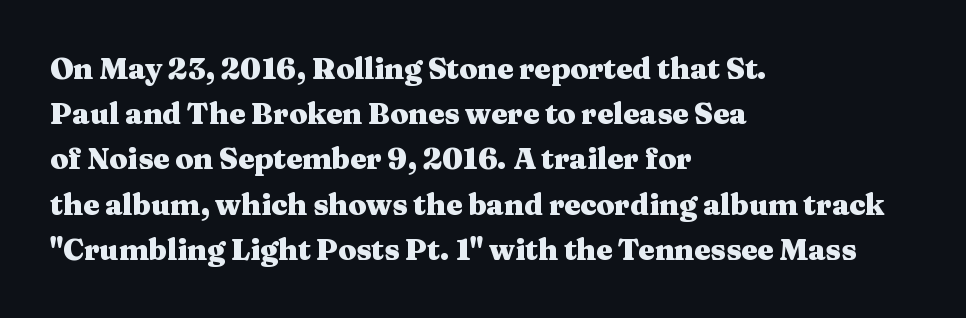
Q: Is the text bold? A: Yes.
Q: Is the text italic (slanted)? A: No, it is upright.
Q: Is the typeface a serif or a sans-serif typeface? A: Serif.
Q: Is the text underlined? A: No.
Q: How is the paragraph aligned? A: Left-aligned.
Q: Is the spacing between letters normal or unusually wide? A: Normal.
Q: Is the spacing between lines tight, normal or loose? A: Normal.
Q: Width (condensed, normal, or wide)? A: Wide.
Q: Stroke contrast? A: Medium.
Q: x-height? A: Medium.
Q: Monospaced? A: No.
